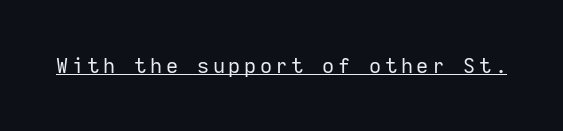
No extra ink here — the face is not bold. The rendered words wear a rule along their underside. Quick note: not italic, upright.
